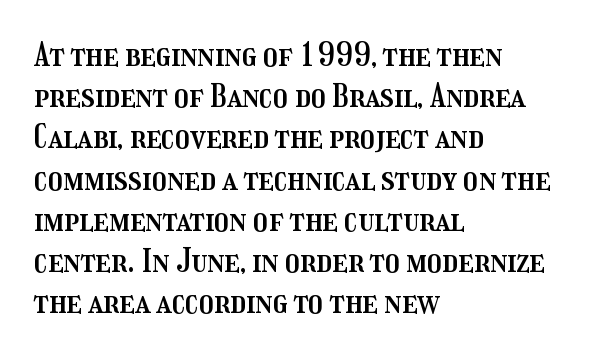
Q: Is the text italic (slanted)? A: No, it is upright.
Q: Is the text underlined? A: No.
Q: How is the paragraph aligned? A: Left-aligned.
Q: Is the spacing between letters normal or unusually wide? A: Normal.
Q: Is the spacing between lines tight, normal or loose? A: Normal.
Q: Width (condensed, normal, or wide)? A: Condensed.
Q: Stroke contrast? A: Medium.
Q: x-height? A: Medium.
Q: Monospaced? A: No.
